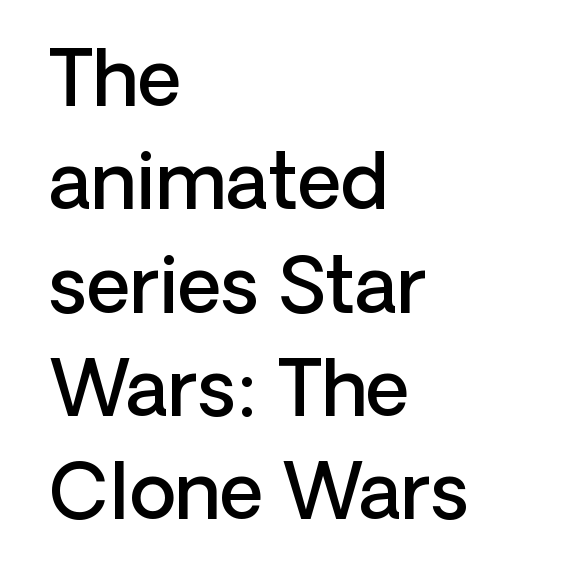
Q: Is the text bold? A: Semi-bold.
Q: Is the text italic (slanted)? A: No, it is upright.
Q: Is the typeface a serif or a sans-serif typeface? A: Sans-serif.
Q: Is the text underlined? A: No.
Q: How is the paragraph aligned? A: Left-aligned.
Q: Is the spacing between letters normal or unusually wide? A: Normal.
Q: Is the spacing between lines tight, normal or loose? A: Normal.
Q: Width (condensed, normal, or wide)? A: Normal.
Q: Stroke contrast? A: Low.
Q: x-height? A: Medium.
Q: Monospaced? A: No.
